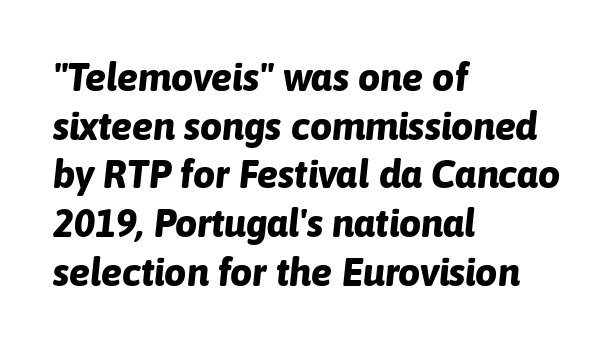
The image shows 39 px bold type, italic (leaning right); set left-aligned, normal line spacing (1.25x), normal letter spacing, not underlined; low stroke contrast and a medium x-height.
